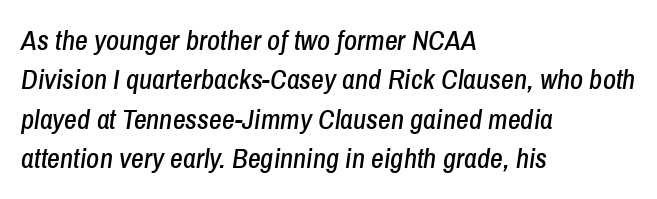
{"italic": "yes", "lean": "right", "slant_degrees": 8, "width": "condensed", "stroke_contrast": "low", "x_height": "medium", "monospaced": "no", "underline": "no", "align": "left", "line_spacing": "normal", "line_spacing_ratio": 1.41, "letter_spacing": "normal", "letter_spacing_em": 0.0, "glyph_px": 28}
